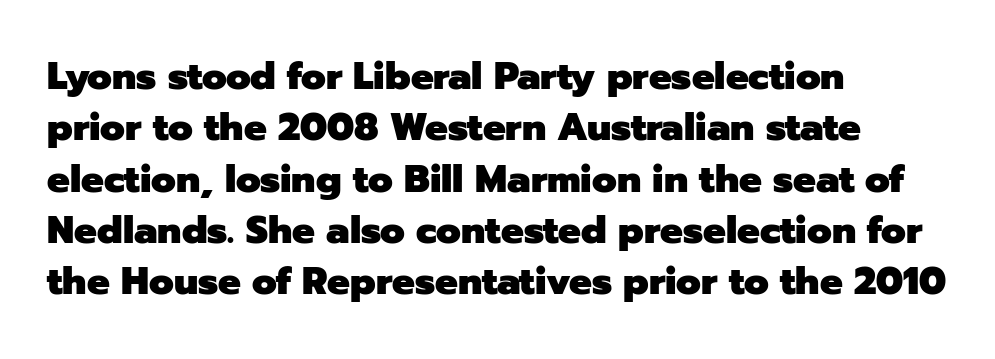
Is the block centered? No — it sits flush against the left margin. This sample uses an upright cut, with every glyph sitting square on the baseline. This rendering leaves character spacing at its baseline value. Typographically, this falls in the sans-serif category. Glance below the letters and you will spot only blank space. Notice how descenders clear the ascenders below comfortably — that's standard leading.
